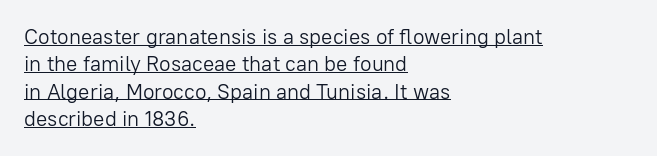
The image shows 21 px text type, upright; set left-aligned, normal line spacing (1.3x), normal letter spacing, underlined.
